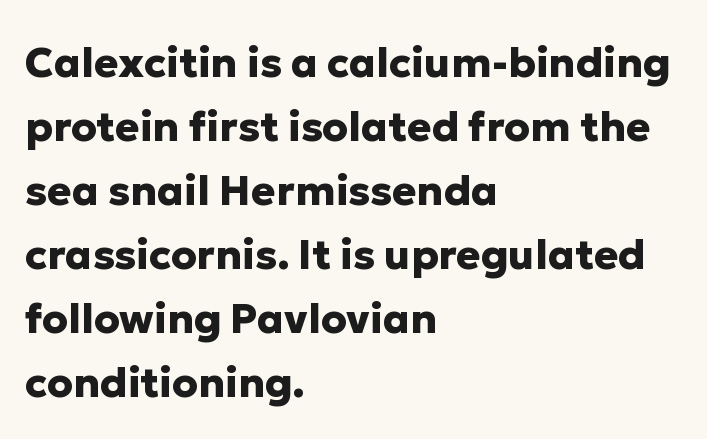
Q: Is the text bold? A: Yes.
Q: Is the text italic (slanted)? A: No, it is upright.
Q: Is the typeface a serif or a sans-serif typeface? A: Sans-serif.
Q: Is the text underlined? A: No.
Q: How is the paragraph aligned? A: Left-aligned.
Q: Is the spacing between letters normal or unusually wide? A: Normal.
Q: Is the spacing between lines tight, normal or loose? A: Normal.
Q: Width (condensed, normal, or wide)? A: Normal.
Q: Stroke contrast? A: Low.
Q: x-height? A: Medium.
Q: Monospaced? A: No.
